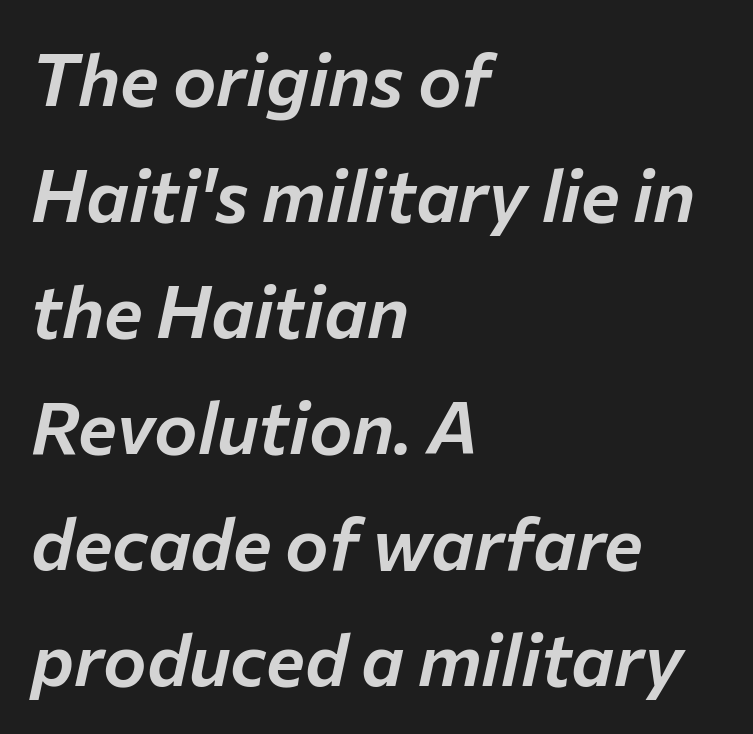
The axis of the letterforms is tilted away from vertical. A classic flush-left, rag-right setting is used for this passage. A typesetter would call this zero additional tracking. Underlining? Definitely not there.
